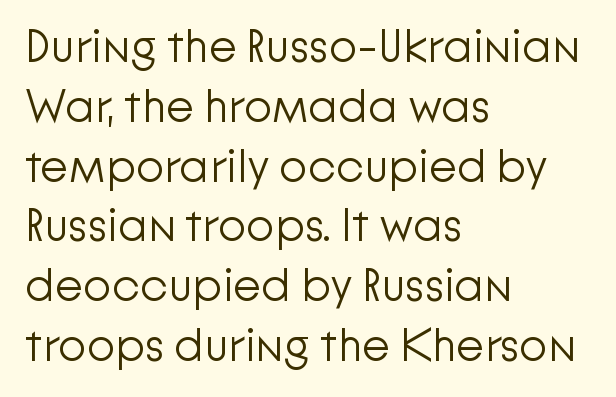
{"serif": "no", "italic": "no", "bold": "no", "weight": "light", "width": "normal", "stroke_contrast": "low", "x_height": "medium", "monospaced": "no", "underline": "no", "align": "left", "line_spacing": "normal", "line_spacing_ratio": 1.3, "letter_spacing": "normal", "letter_spacing_em": 0.0, "glyph_px": 46}
